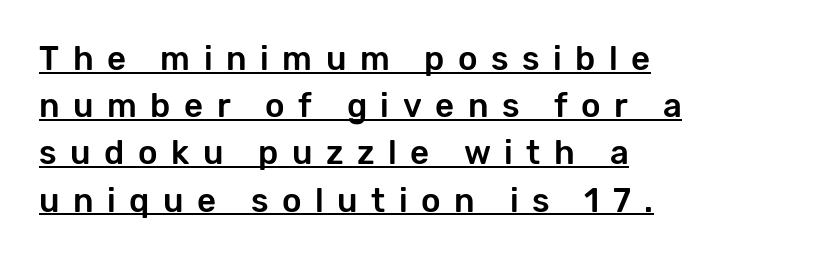
The image shows 33 px sans-serif type, upright; set left-aligned, normal line spacing (1.43x), unusually wide letter spacing (+0.41 em), underlined; low stroke contrast and a medium x-height.
